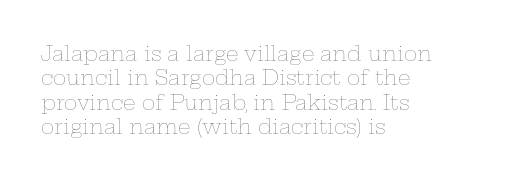
These lines keep a tight, regular rhythm from letter to letter. In CSS terms this would be text-align: left. Weight: in the light-to-regular range. This is roman type, the default non-slanted kind. Decoration check: the copy has no underline.
